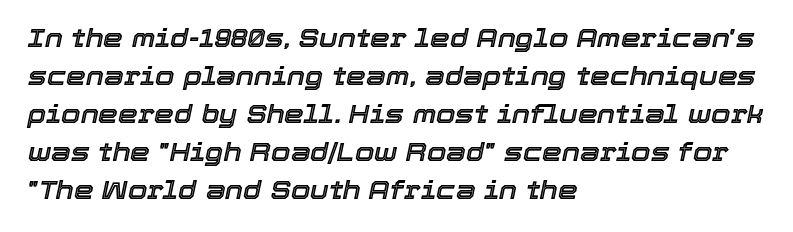
Q: Is the text italic (slanted)? A: Yes, it leans right by about 12 degrees.
Q: Is the text underlined? A: No.
Q: How is the paragraph aligned? A: Left-aligned.
Q: Is the spacing between letters normal or unusually wide? A: Normal.
Q: Is the spacing between lines tight, normal or loose? A: Normal.
